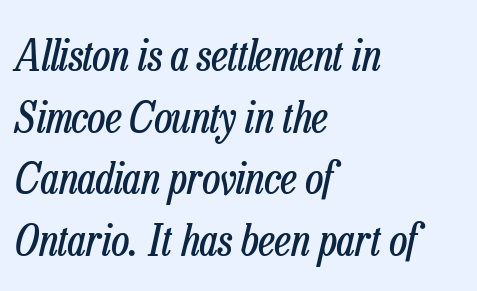
The image shows 44 px regular-weight, condensed type, italic (leaning right); set left-aligned, normal line spacing (1.4x), normal letter spacing, not underlined; low stroke contrast and a medium x-height.
